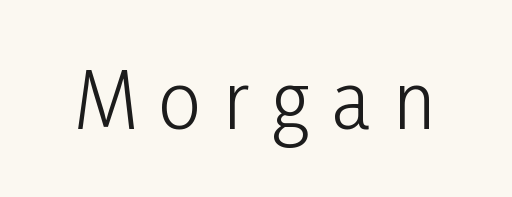
{"serif": "no", "italic": "no", "bold": "no", "weight": "light", "width": "condensed", "stroke_contrast": "low", "x_height": "medium", "monospaced": "no", "underline": "no", "letter_spacing": "wide", "letter_spacing_em": 0.3, "glyph_px": 76}
